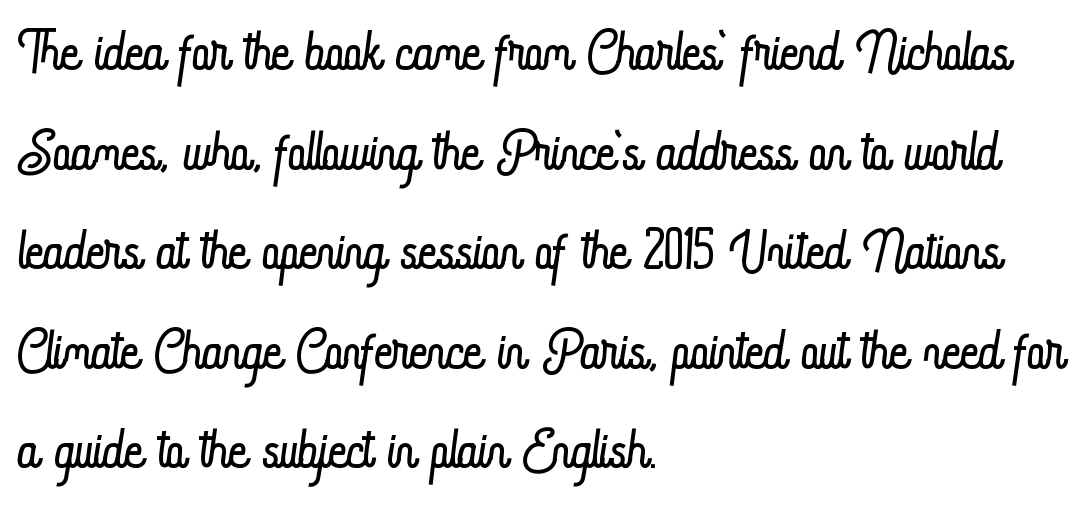
{"bold": "no", "weight": "light", "width": "condensed", "stroke_contrast": "low", "x_height": "small", "monospaced": "no", "underline": "no", "align": "left", "line_spacing": "normal", "line_spacing_ratio": 1.26, "letter_spacing": "normal", "letter_spacing_em": 0.0, "glyph_px": 79}
